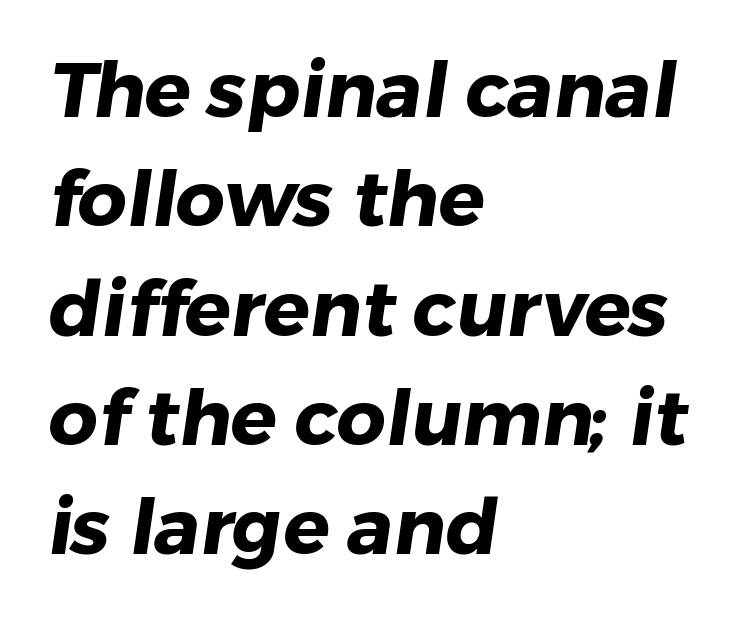
The image shows 77 px heavy sans-serif type; set left-aligned, normal line spacing (1.42x), normal letter spacing, not underlined; low stroke contrast and a medium x-height.
